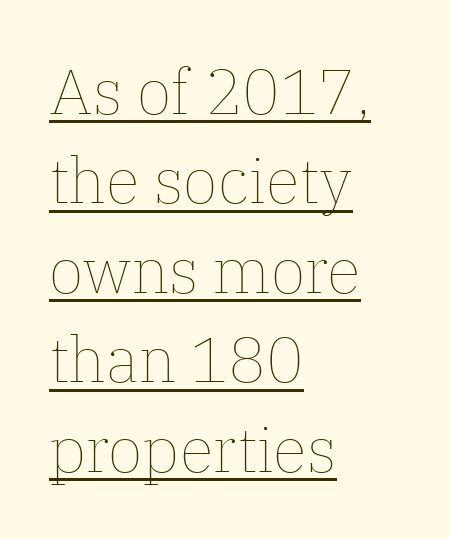
The image shows 63 px thin type, upright; set left-aligned, normal line spacing (1.42x), normal letter spacing, underlined; low stroke contrast and a medium x-height.
